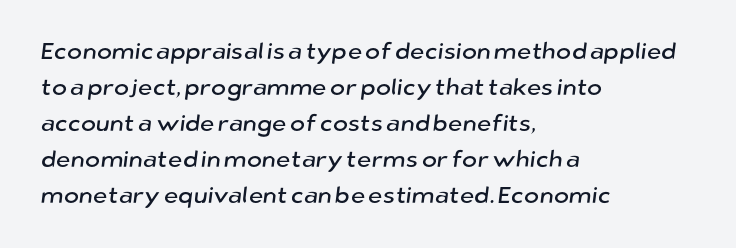
Q: Is the text underlined? A: No.
Q: How is the paragraph aligned? A: Left-aligned.
Q: Is the spacing between letters normal or unusually wide? A: Normal.
Q: Is the spacing between lines tight, normal or loose? A: Normal.
